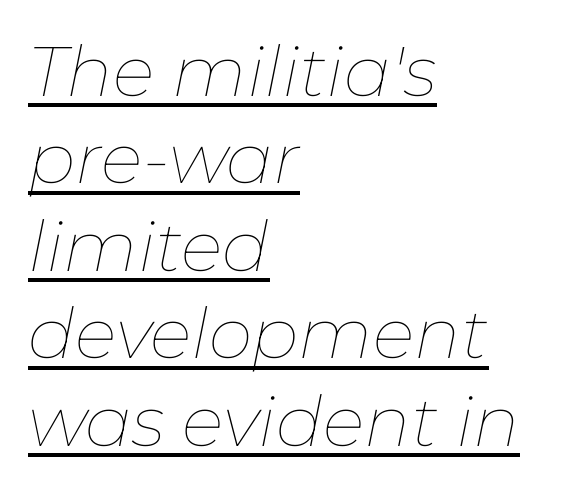
Q: Is the text bold? A: No.
Q: Is the text italic (slanted)? A: Yes, it leans right by about 11 degrees.
Q: Is the text underlined? A: Yes.
Q: How is the paragraph aligned? A: Left-aligned.
Q: Is the spacing between letters normal or unusually wide? A: Normal.
Q: Is the spacing between lines tight, normal or loose? A: Normal.
Q: Width (condensed, normal, or wide)? A: Normal.
Q: Stroke contrast? A: Low.
Q: x-height? A: Medium.
Q: Monospaced? A: No.
